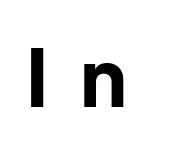
The image shows 78 px bold sans-serif type, upright; set unusually wide letter spacing (+0.41 em), not underlined; low stroke contrast and a medium x-height.
